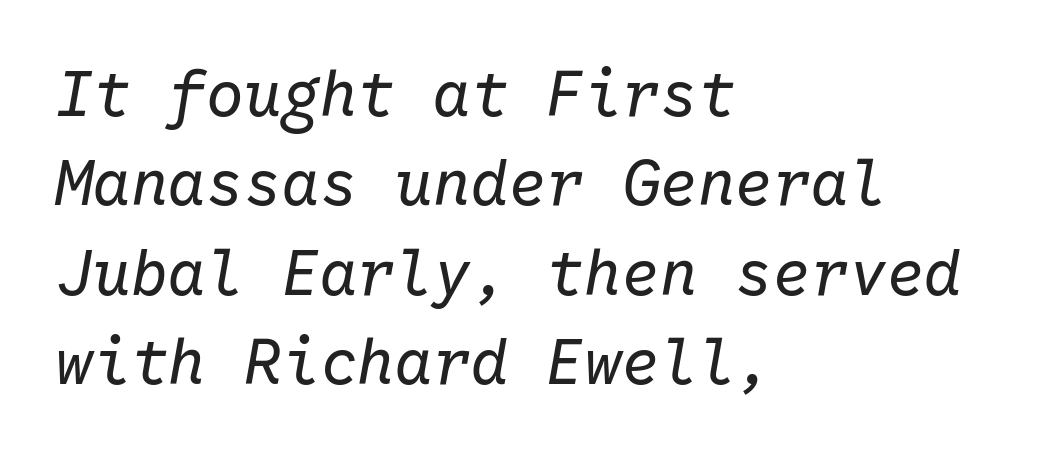
Q: Is the text bold? A: No.
Q: Is the text italic (slanted)? A: Yes, it leans right by about 10 degrees.
Q: Is the text underlined? A: No.
Q: How is the paragraph aligned? A: Left-aligned.
Q: Is the spacing between letters normal or unusually wide? A: Normal.
Q: Is the spacing between lines tight, normal or loose? A: Normal.
Q: Width (condensed, normal, or wide)? A: Normal.
Q: Stroke contrast? A: Low.
Q: x-height? A: Medium.
Q: Monospaced? A: Yes.
